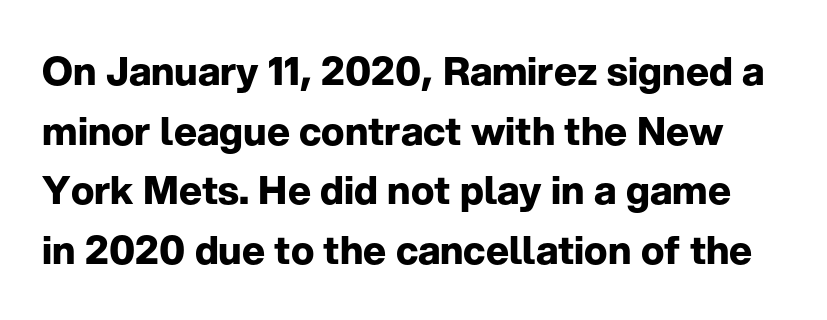
The passage shown is typed in a proportional face where columns would drift. Any mark beneath the type? The region is blank. The horizontal fit of the characters is conventional and even. A roman cut, with each character standing at attention. Strokes here are thick enough to call this a true bold. Whoever set this chose a conventional vertical rhythm.
